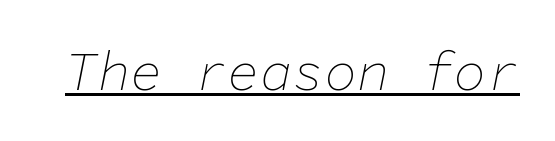
The image shows 54 px thin type, italic (leaning right), monospaced; set normal letter spacing, underlined; low stroke contrast and a medium x-height.
